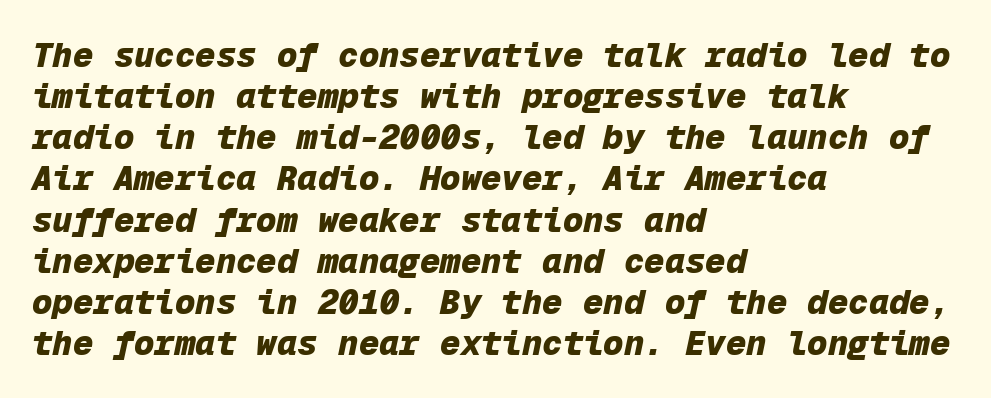
Q: Is the text bold? A: Yes.
Q: Is the text italic (slanted)? A: Yes, it leans right by about 12 degrees.
Q: Is the text underlined? A: No.
Q: How is the paragraph aligned? A: Left-aligned.
Q: Is the spacing between letters normal or unusually wide? A: Normal.
Q: Width (condensed, normal, or wide)? A: Normal.
Q: Stroke contrast? A: Low.
Q: x-height? A: Medium.
Q: Monospaced? A: Yes.
